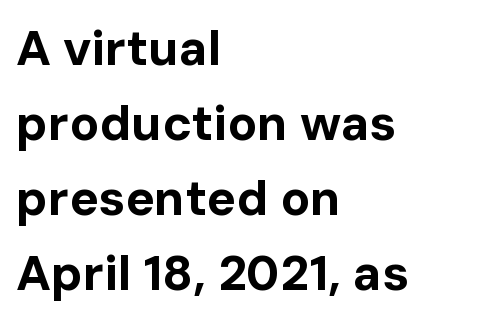
Typeset ragged right — the left edge is the straight one. The rows are spaced the way most documents space them. Only glyphs here, with clear space below each row. The passage shown is typeset with a sans-serif family. This sample uses an upright cut, with every glyph sitting square on the baseline. Think of a printed novel: that variable character pitch is what you see here.
